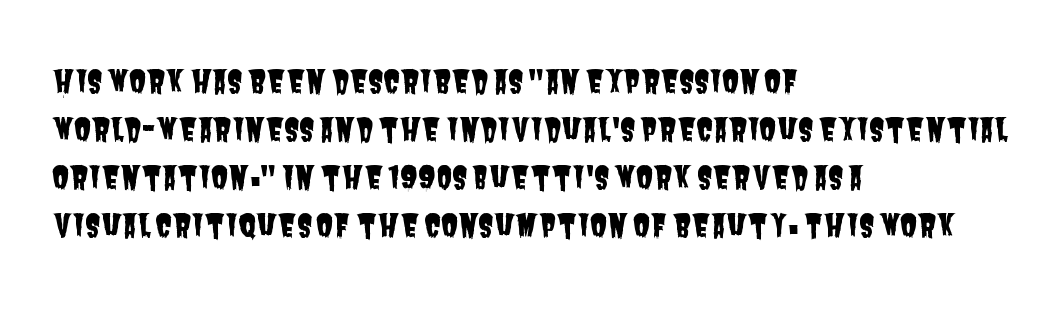
Descenders hang freely into open space. Spacing verdict: proportional, widths tailored to each character. Unlike a traditional serif, this face leaves its strokes unadorned. What stands out about the letter spacing? Nothing — it is the standard amount. The paragraph shown leans on its left margin. If you measured baseline to baseline, you'd find a middling distance.
